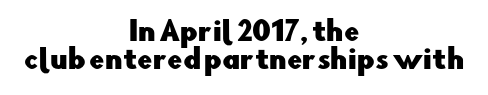
{"italic": "no", "underline": "no", "align": "center", "line_spacing": "tight", "line_spacing_ratio": 1.04, "letter_spacing": "normal", "letter_spacing_em": 0.0, "glyph_px": 27}
